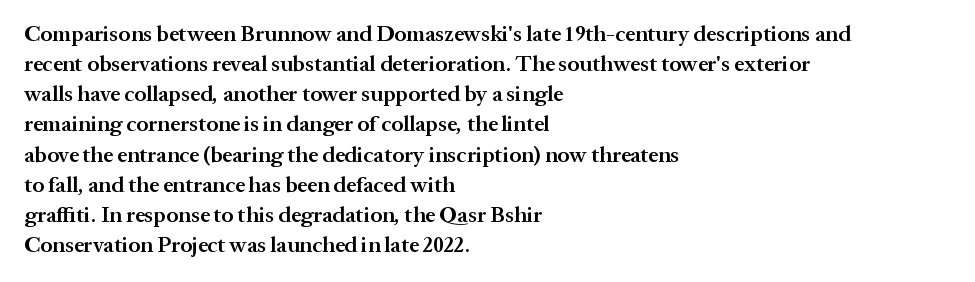
The rows are spaced the way most documents space them. Default kerning and tracking; the words read as compact shapes. Reading down the block, your eye returns to a fixed left position each line. The lettering stays uniformly vertical, giving the passage a roman look. Set as a demibold, roughly 600 on the weight scale.
